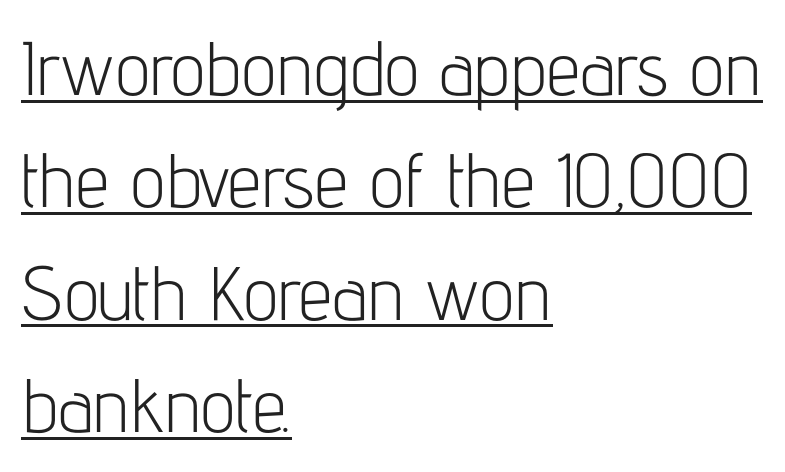
The image shows 76 px light, condensed sans-serif type, upright; set left-aligned, normal line spacing (1.48x), normal letter spacing, underlined; low stroke contrast and a medium x-height.
